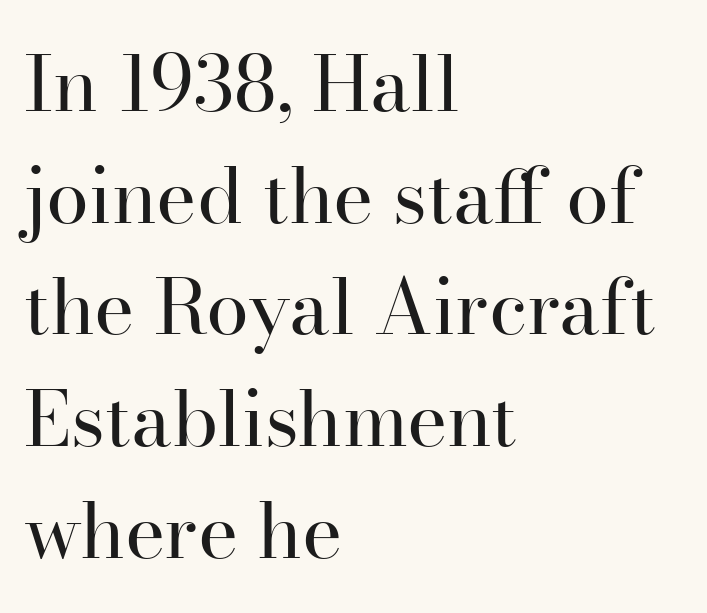
The image shows 77 px regular-weight serif type, upright; set left-aligned, normal line spacing (1.45x), normal letter spacing, not underlined; high stroke contrast and a small x-height.
